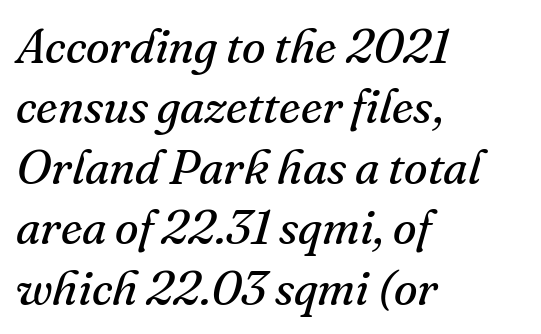
Q: Is the text bold? A: No.
Q: Is the text italic (slanted)? A: Yes, it leans right by about 16 degrees.
Q: Is the typeface a serif or a sans-serif typeface? A: Serif.
Q: Is the text underlined? A: No.
Q: How is the paragraph aligned? A: Left-aligned.
Q: Is the spacing between letters normal or unusually wide? A: Normal.
Q: Is the spacing between lines tight, normal or loose? A: Normal.
Q: Width (condensed, normal, or wide)? A: Normal.
Q: Stroke contrast? A: Medium.
Q: x-height? A: Small.
Q: Monospaced? A: No.
